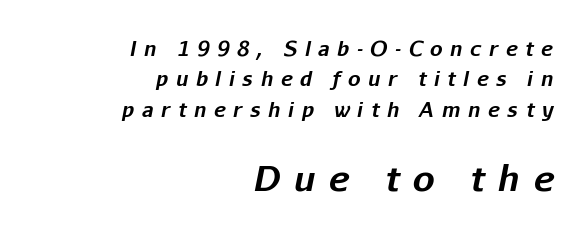
{"italic": "yes", "lean": "right", "slant_degrees": 11, "bold": "yes", "weight": "bold", "width": "normal", "stroke_contrast": "low", "x_height": "medium", "monospaced": "no", "underline": "no", "align": "right", "line_spacing": "normal", "line_spacing_ratio": 1.52, "letter_spacing": "wide", "letter_spacing_em": 0.38, "larger_block": "second", "size_ratio": 1.75, "glyph_px": 35}
